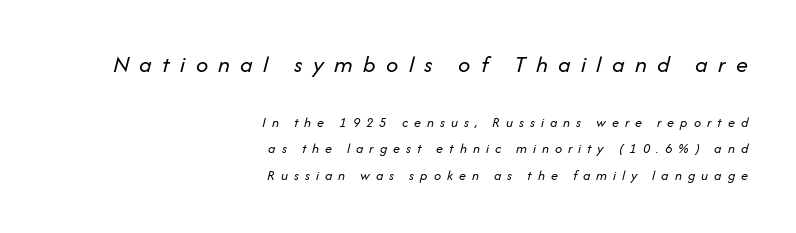
Right-aligned paragraph, ragged on the left. Scale decreases going downward across the two blocks. The glyphs look as if they've been sheared to an angle. Summary of weight: not heavy and not bold. Baseline-to-baseline distance is far greater than the letter height. The foot of each line stays bare and open.
